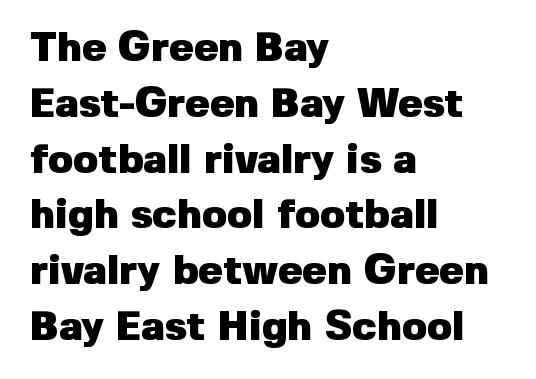
The image shows 41 px heavy sans-serif type, upright; set left-aligned, normal line spacing (1.36x), normal letter spacing, not underlined; low stroke contrast and a medium x-height.
